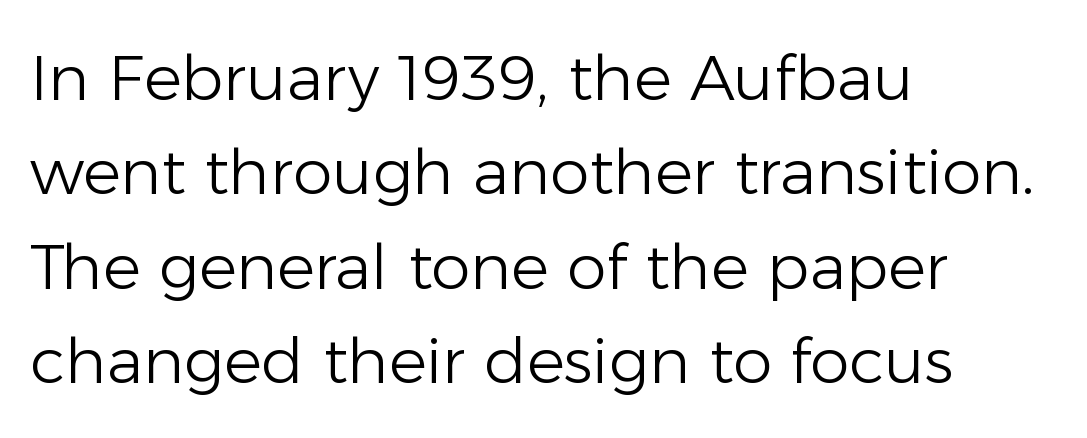
{"serif": "no", "italic": "no", "bold": "no", "weight": "light", "width": "normal", "stroke_contrast": "low", "x_height": "medium", "monospaced": "no", "underline": "no", "align": "left", "line_spacing": "normal", "line_spacing_ratio": 1.5, "letter_spacing": "normal", "letter_spacing_em": 0.0, "glyph_px": 63}
